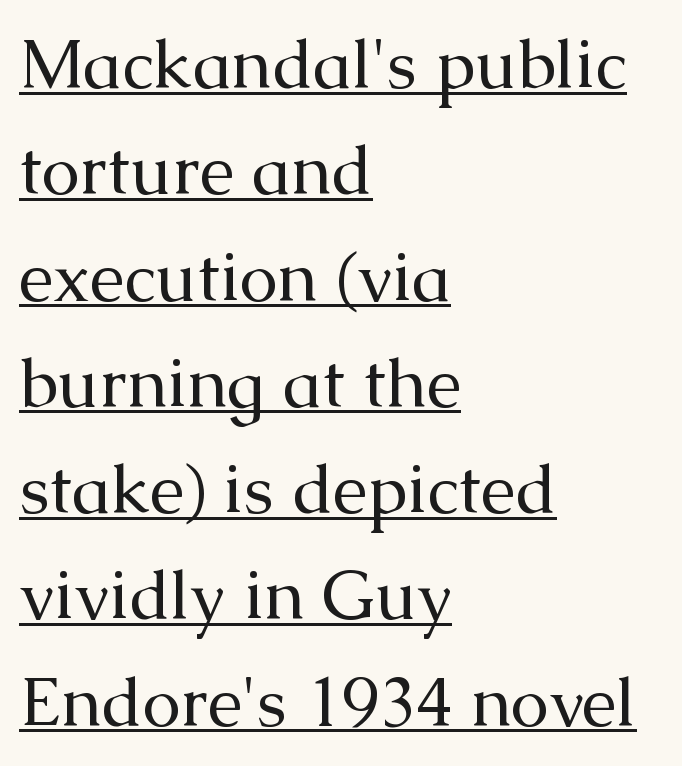
Q: Is the text bold? A: No.
Q: Is the text italic (slanted)? A: No, it is upright.
Q: Is the typeface a serif or a sans-serif typeface? A: Serif.
Q: Is the text underlined? A: Yes.
Q: How is the paragraph aligned? A: Left-aligned.
Q: Is the spacing between letters normal or unusually wide? A: Normal.
Q: Is the spacing between lines tight, normal or loose? A: Normal.
Q: Width (condensed, normal, or wide)? A: Normal.
Q: Stroke contrast? A: Medium.
Q: x-height? A: Medium.
Q: Monospaced? A: No.
